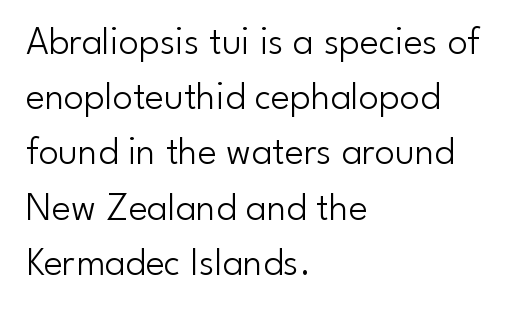
Upright lettering throughout. Baseline-to-baseline distance is the conventional proportion of letter height. These lines stack with their left ends in a neat column. Bold? No — there's no thickening of the strokes. A typesetter would call this proportional, since set widths differ per character. The horizontal fit of the characters is conventional and even.
